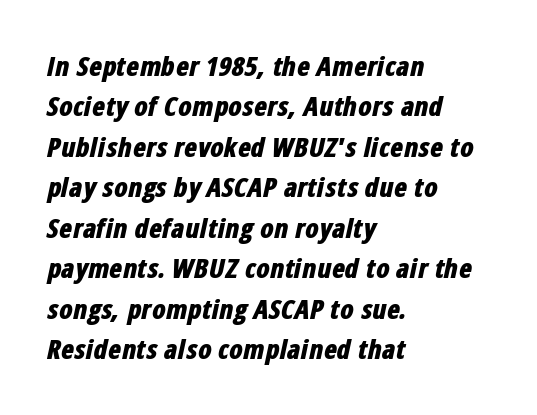
The image shows 27 px bold type, italic (leaning right); set left-aligned, normal line spacing (1.5x), normal letter spacing, not underlined.
